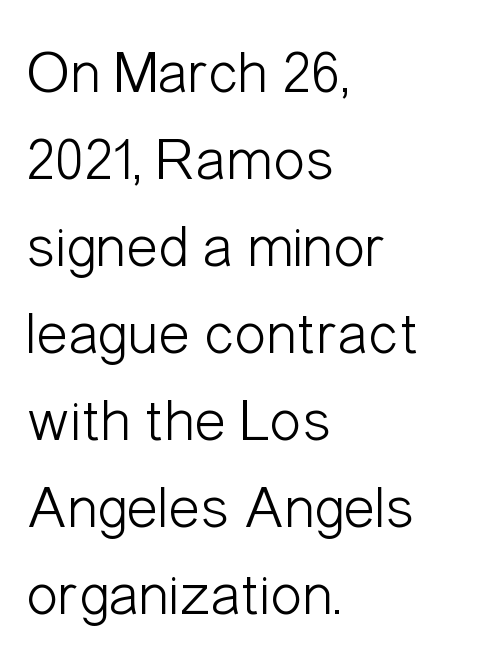
{"serif": "no", "italic": "no", "bold": "no", "weight": "light", "width": "condensed", "stroke_contrast": "low", "x_height": "medium", "monospaced": "no", "underline": "no", "align": "left", "line_spacing": "normal", "line_spacing_ratio": 1.45, "letter_spacing": "normal", "letter_spacing_em": 0.0, "glyph_px": 60}
